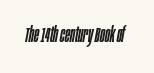
Lines of text with bare space underneath. Would a proofreader flag this as italicized? Yes. The rendering keeps characters at their native spacing.
